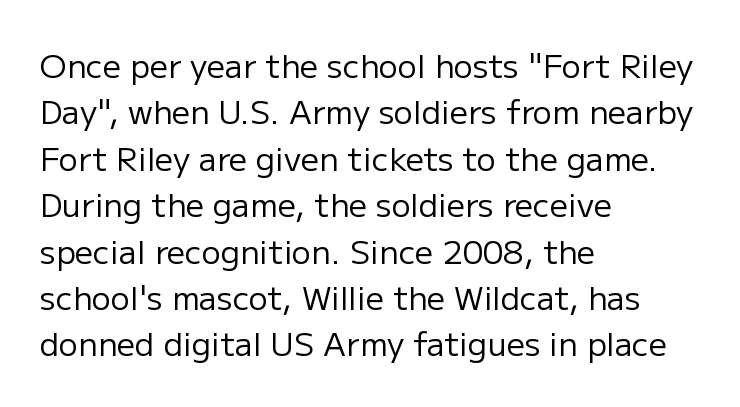
{"serif": "no", "italic": "no", "bold": "no", "weight": "regular", "width": "normal", "stroke_contrast": "low", "x_height": "medium", "monospaced": "no", "underline": "no", "align": "left", "line_spacing": "normal", "line_spacing_ratio": 1.45, "letter_spacing": "normal", "letter_spacing_em": 0.0, "glyph_px": 32}
